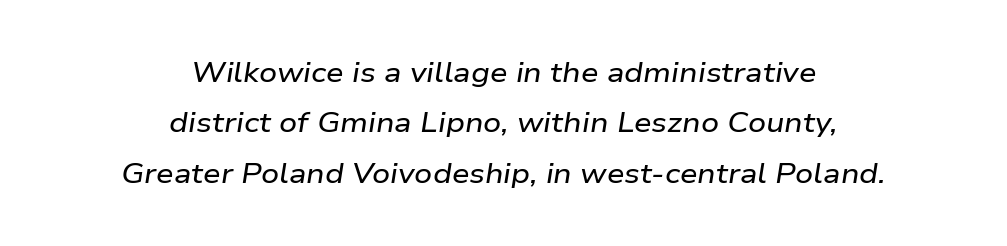
Q: Is the text italic (slanted)? A: Yes, it leans right by about 9 degrees.
Q: Is the text underlined? A: No.
Q: How is the paragraph aligned? A: Centered.
Q: Is the spacing between letters normal or unusually wide? A: Normal.
Q: Width (condensed, normal, or wide)? A: Wide.
Q: Stroke contrast? A: Low.
Q: x-height? A: Medium.
Q: Monospaced? A: No.
